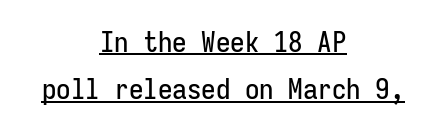
{"serif": "no", "italic": "no", "width": "condensed", "stroke_contrast": "low", "x_height": "medium", "monospaced": "yes", "underline": "yes", "align": "center", "line_spacing": "normal", "line_spacing_ratio": 1.63, "letter_spacing": "normal", "letter_spacing_em": 0.0, "glyph_px": 29}
